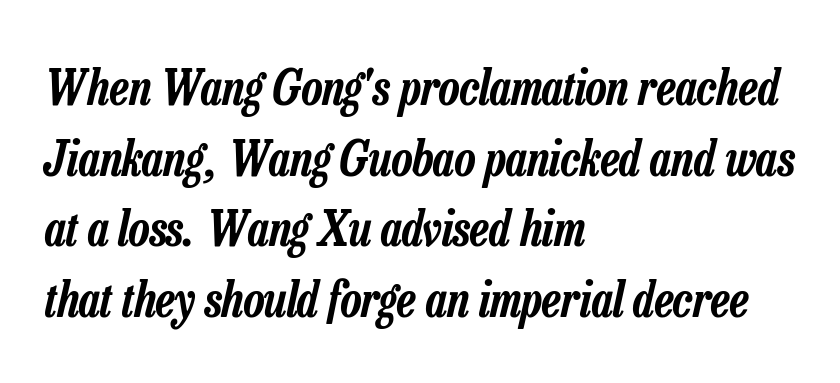
Honestly, there is no underline to notice here at all. Each line starts at the same left margin while the right side varies. The passage shown is typed in a proportional face where columns would drift. Does the leading feel generous? No, just average.
